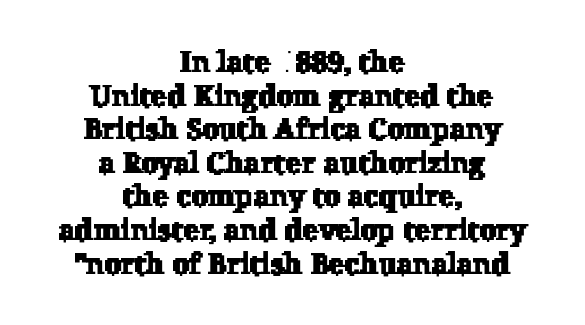
The face used here is proportionally spaced, like ordinary book or web type. The space beneath each line is pristine and unruled. Caption: standard tracking, unaltered. This is serif lettering, the kind often seen in printed books. These lines stack symmetrically, like a column narrowing and widening about its center. How would I describe the line gaps? Narrow and economical.
